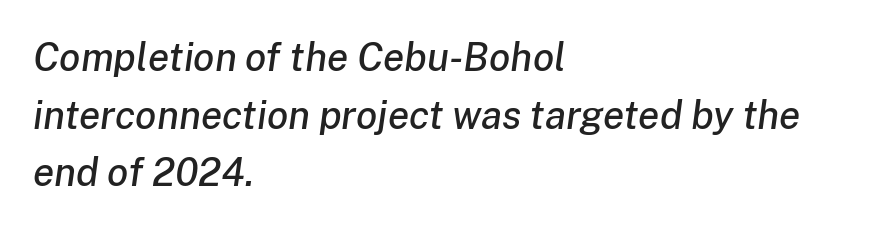
The image shows 39 px text type, italic (leaning right); set left-aligned, normal line spacing (1.48x), normal letter spacing, not underlined; low stroke contrast and a medium x-height.
